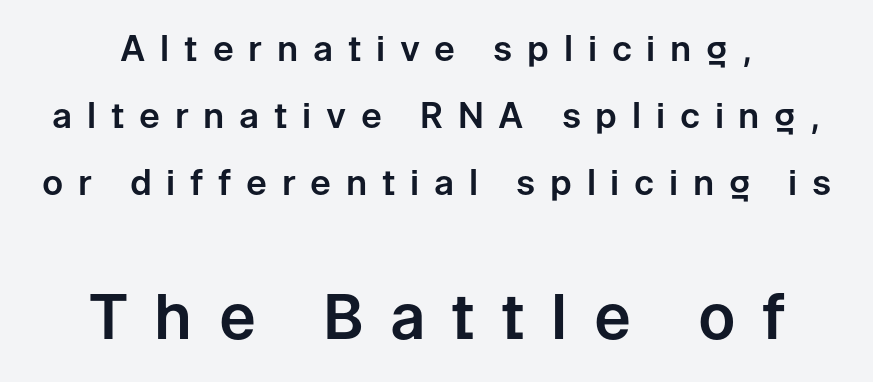
{"serif": "no", "italic": "no", "width": "normal", "stroke_contrast": "low", "x_height": "medium", "monospaced": "no", "underline": "no", "line_spacing": "loose", "line_spacing_ratio": 1.92, "letter_spacing": "wide", "letter_spacing_em": 0.42, "larger_block": "second", "size_ratio": 1.77, "glyph_px": 62}
